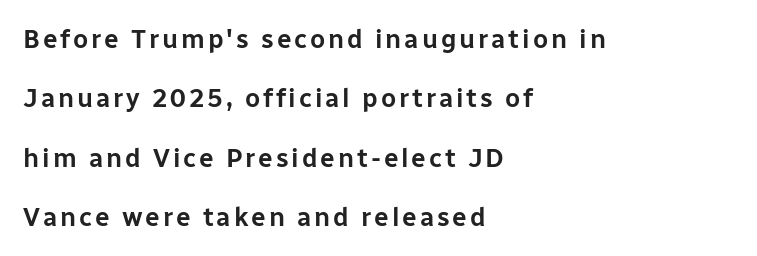
The image shows 26 px text type, upright; set left-aligned, loose line spacing (2.28x), not underlined.
